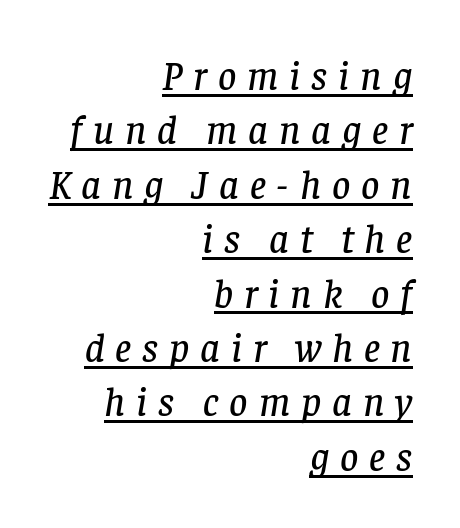
The image shows 40 px serif type, italic (leaning right); set right-aligned, normal line spacing (1.36x), unusually wide letter spacing (+0.27 em), underlined; low stroke contrast and a large x-height.
